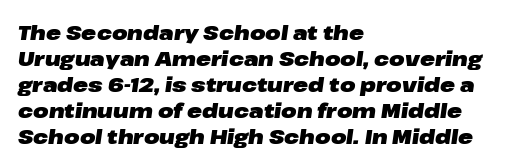
In terms of posture, this sample is oblique. Honestly, the row spacing looks completely unremarkable. Stroke thickness is high; the sample reads as a true bold. The string is rendered with underlining switched off. The face used here is rendered with its standard letterfit. If you drew a ruler down the left edge, every line would touch it.
